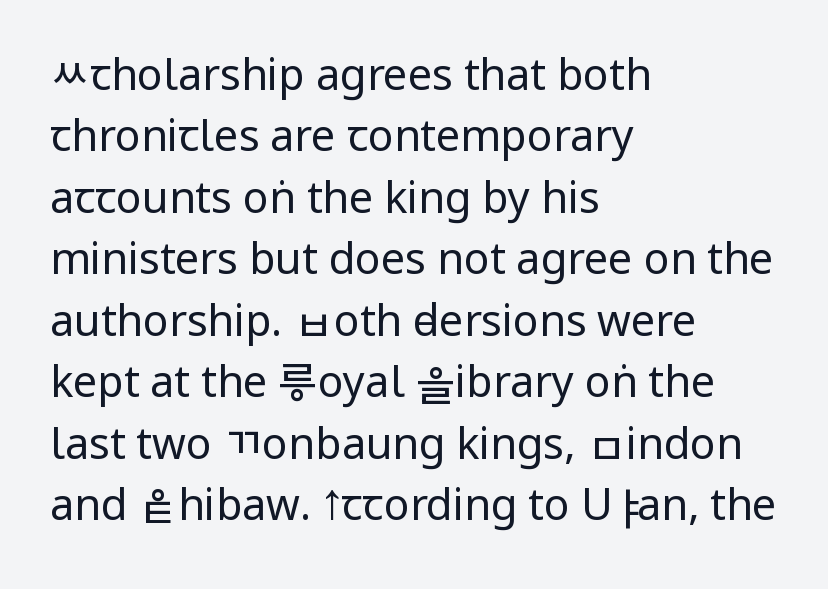
The image shows 43 px regular-weight, condensed sans-serif type, upright; set left-aligned, normal line spacing (1.43x), normal letter spacing, not underlined; low stroke contrast and a large x-height.
